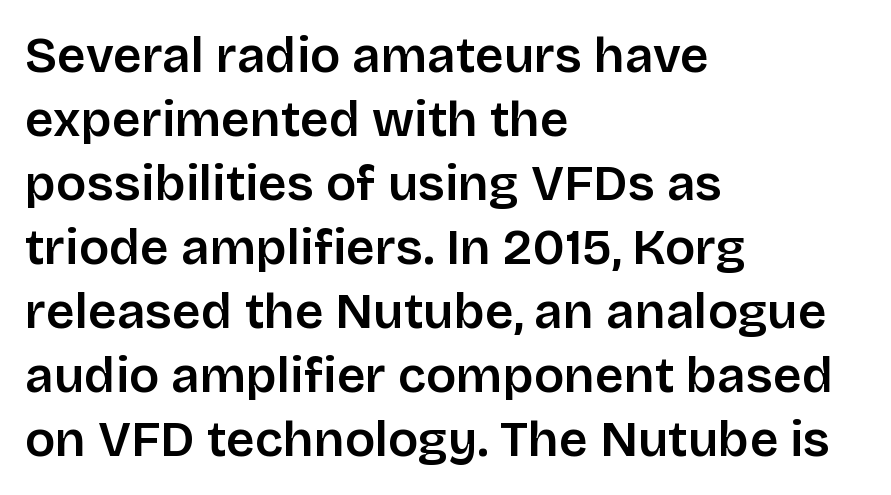
The image shows 50 px semibold sans-serif type, upright; set left-aligned, normal line spacing (1.28x), normal letter spacing, not underlined; low stroke contrast and a large x-height.
